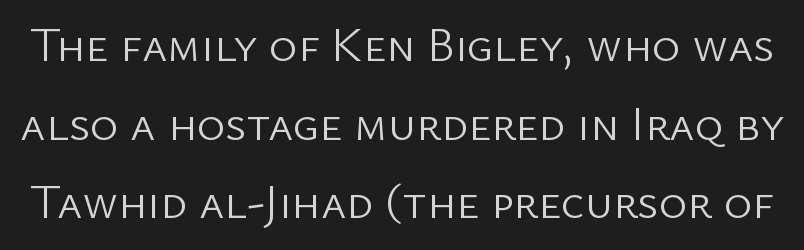
{"serif": "no", "italic": "no", "bold": "no", "weight": "light", "width": "normal", "stroke_contrast": "low", "x_height": "medium", "monospaced": "no", "underline": "no", "line_spacing": "normal", "line_spacing_ratio": 1.64, "letter_spacing": "normal", "letter_spacing_em": 0.0, "glyph_px": 48}
